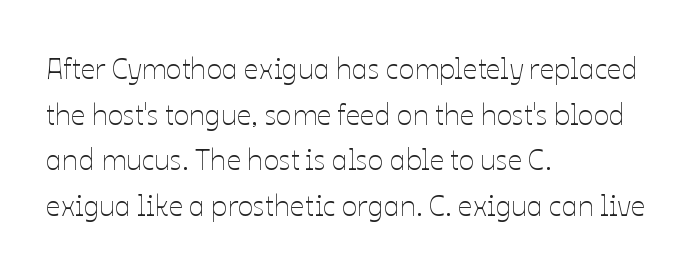
The image shows 29 px thin type, upright; set left-aligned, normal line spacing (1.57x), normal letter spacing, not underlined; low stroke contrast and a medium x-height.
